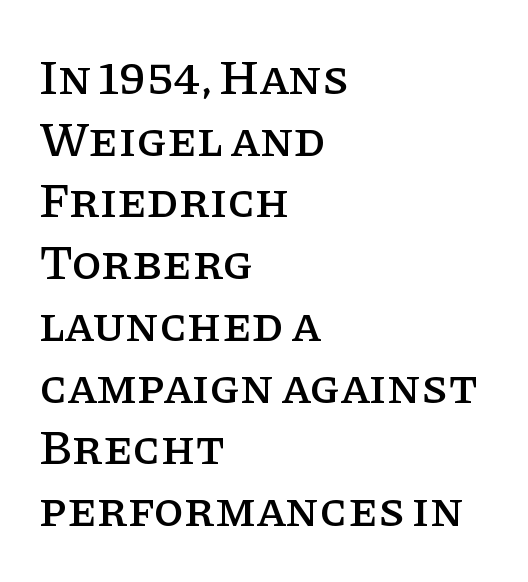
Tracking here is standard; glyphs follow each other at the usual distance. Rendered with straight, roman letterforms. Are there feet on the stems? There are — it's a serif. Looks like regular typesetting: each glyph gets only the width it needs.
